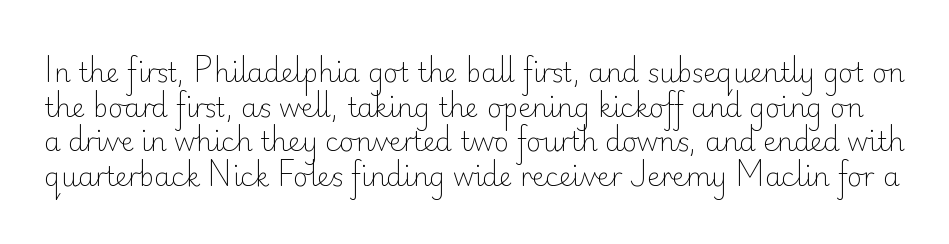
Q: Is the text bold? A: No.
Q: Is the text italic (slanted)? A: No, it is upright.
Q: Is the text underlined? A: No.
Q: Is the spacing between letters normal or unusually wide? A: Normal.
Q: Is the spacing between lines tight, normal or loose? A: Normal.
